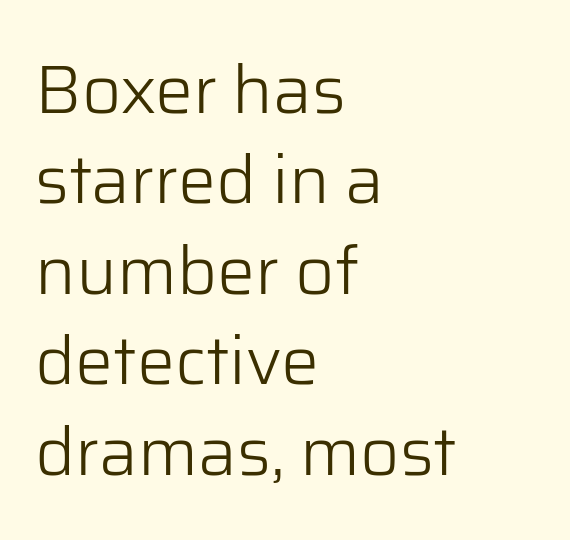
{"serif": "no", "italic": "no", "bold": "no", "weight": "light", "width": "normal", "stroke_contrast": "low", "x_height": "medium", "monospaced": "no", "underline": "no", "align": "left", "line_spacing": "normal", "line_spacing_ratio": 1.33, "letter_spacing": "normal", "letter_spacing_em": 0.0, "glyph_px": 68}
